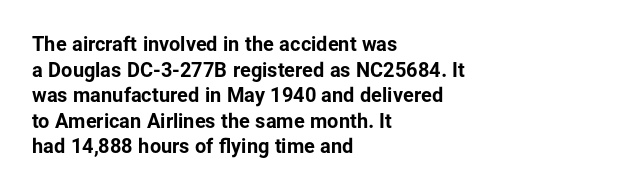
Q: Is the text bold? A: Yes.
Q: Is the text italic (slanted)? A: No, it is upright.
Q: Is the text underlined? A: No.
Q: How is the paragraph aligned? A: Left-aligned.
Q: Is the spacing between letters normal or unusually wide? A: Normal.
Q: Is the spacing between lines tight, normal or loose? A: Normal.
